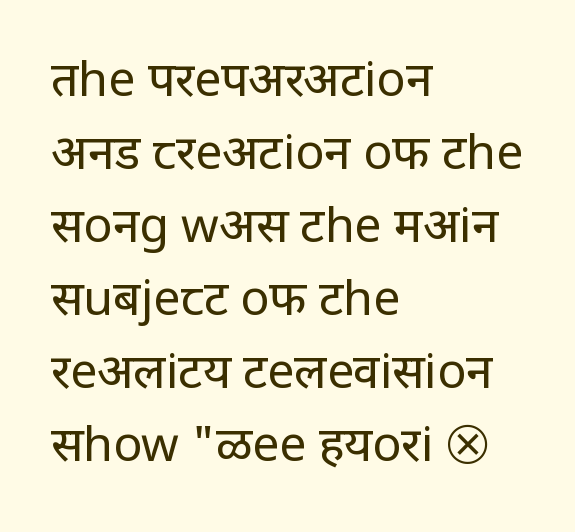
Every row of glyphs begins at an identical x-position on the left. Weight: in the light-to-regular range. The strip under each line holds only bare page. Notice how the stems are strictly vertical — no italics here. The leading is moderate, giving the passage an even texture.
